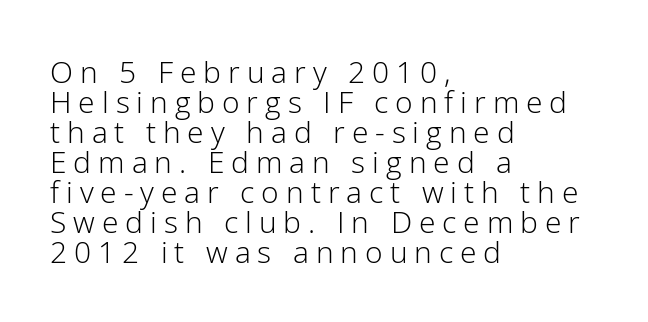
Summary of vertical rhythm: compact, with narrow interline spacing. The gaps between neighbouring characters are conspicuously large. You could not count columns in this text — the font is proportionally spaced. The strokes carry an ordinary text weight at most.
